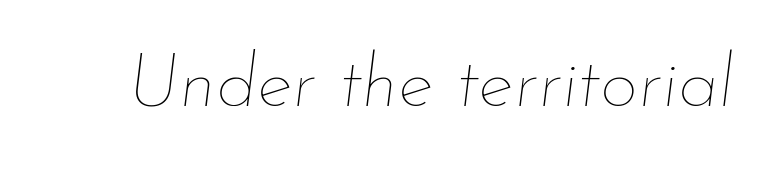
The image shows 75 px thin type, italic (leaning right); set normal letter spacing, not underlined; low stroke contrast and a small x-height.
